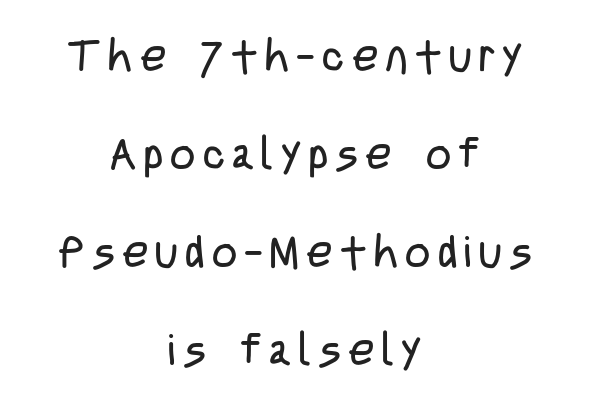
No italicization has been applied; the sample stays upright. Beneath every word, the page is bare. Stems here are at most as thick as an everyday book face. Think of a printed novel: that variable character pitch is what you see here. Alignment: centered. Type style note: lacks serifs.
